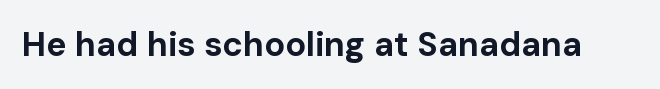
{"serif": "no", "italic": "no", "bold": "yes", "weight": "bold", "width": "normal", "stroke_contrast": "low", "x_height": "medium", "monospaced": "no", "underline": "no", "letter_spacing": "normal", "letter_spacing_em": 0.0, "glyph_px": 34}
